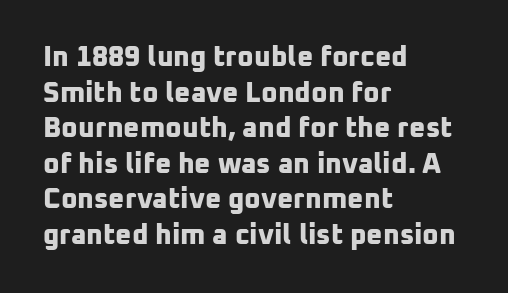
{"serif": "no", "bold": "yes", "weight": "bold", "width": "normal", "stroke_contrast": "low", "x_height": "medium", "monospaced": "no", "underline": "no", "align": "left", "line_spacing": "normal", "line_spacing_ratio": 1.27, "letter_spacing": "normal", "letter_spacing_em": 0.0, "glyph_px": 28}
